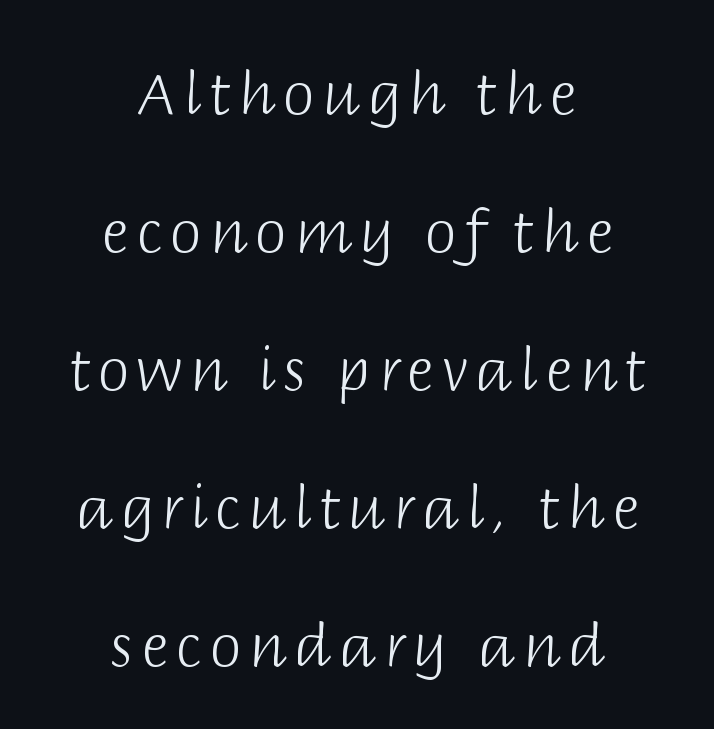
On a weight scale, this lands at 450 or below. No feet cap the strokes, marking this as sans-serif type. Do the characters align in a grid? No, the font is proportional. The space beneath each line is pristine and unruled. Vertical spacing — loose.
